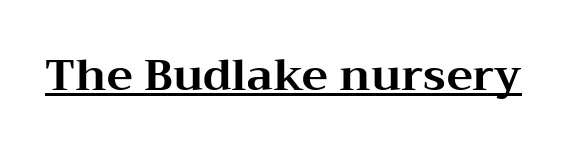
Q: Is the text bold? A: Yes.
Q: Is the text italic (slanted)? A: No, it is upright.
Q: Is the typeface a serif or a sans-serif typeface? A: Serif.
Q: Is the text underlined? A: Yes.
Q: Is the spacing between letters normal or unusually wide? A: Normal.
Q: Width (condensed, normal, or wide)? A: Wide.
Q: Stroke contrast? A: Medium.
Q: x-height? A: Medium.
Q: Monospaced? A: No.
